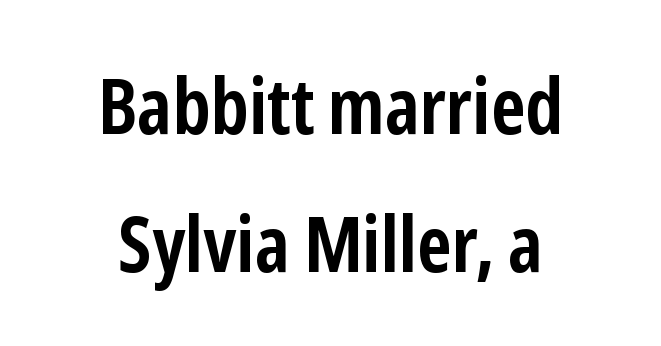
{"serif": "no", "italic": "no", "bold": "yes", "weight": "semibold", "width": "condensed", "stroke_contrast": "low", "x_height": "medium", "monospaced": "no", "underline": "no", "align": "center", "line_spacing_ratio": 1.79, "letter_spacing": "normal", "letter_spacing_em": 0.0, "glyph_px": 77}
